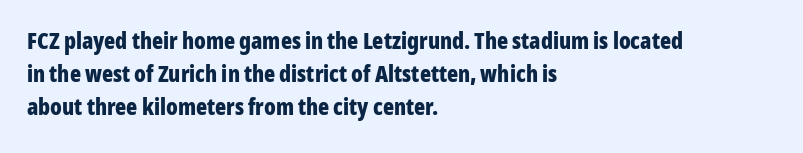
The image shows 23 px bold type, upright; set left-aligned, normal line spacing (1.44x), normal letter spacing, not underlined.
